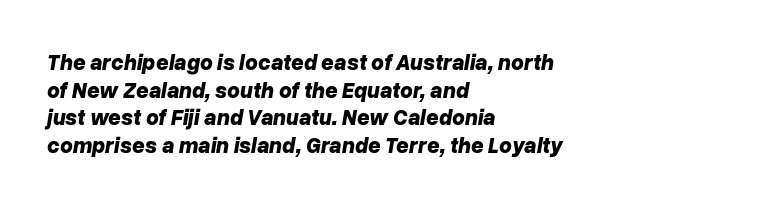
Does the weight exceed regular? Yes, all the way to bold. Regarding leading, the lines here are spaced in the standard way. Layout note: lines flush left. These lines were composed using italics. Glyph-to-glyph distance matches everyday printed text.
